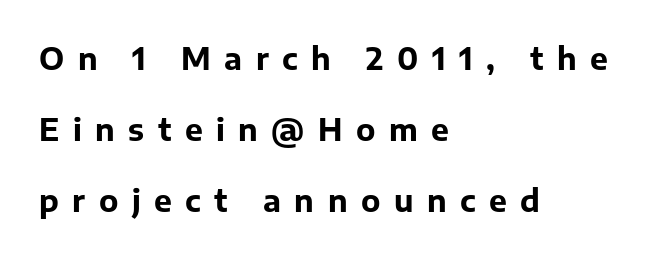
{"serif": "no", "italic": "no", "bold": "yes", "weight": "bold", "width": "normal", "stroke_contrast": "low", "x_height": "medium", "monospaced": "no", "underline": "no", "align": "left", "line_spacing": "loose", "line_spacing_ratio": 2.37, "letter_spacing": "wide", "letter_spacing_em": 0.45, "glyph_px": 30}
